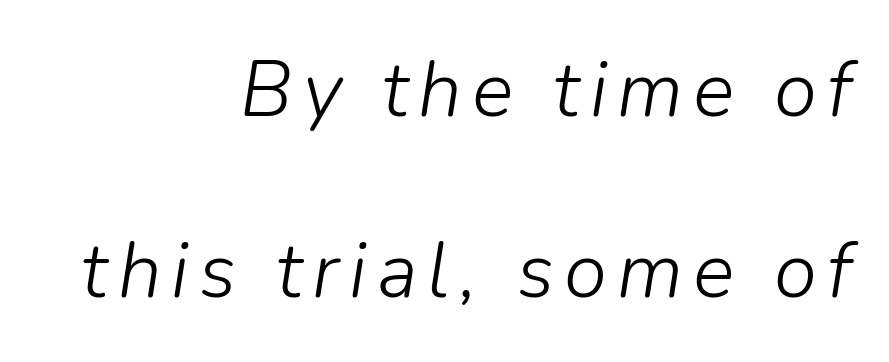
{"italic": "yes", "lean": "right", "slant_degrees": 9, "bold": "no", "weight": "light", "width": "normal", "stroke_contrast": "low", "x_height": "medium", "monospaced": "no", "underline": "no", "align": "right", "line_spacing": "loose", "line_spacing_ratio": 2.32, "glyph_px": 78}
